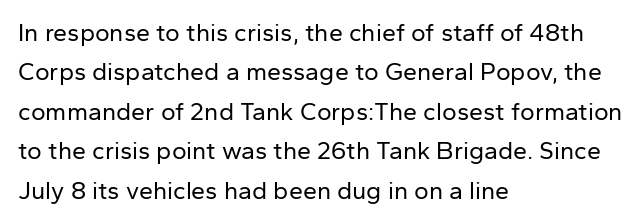
The image shows 25 px text type, upright; set left-aligned, normal line spacing (1.58x), normal letter spacing, not underlined.
